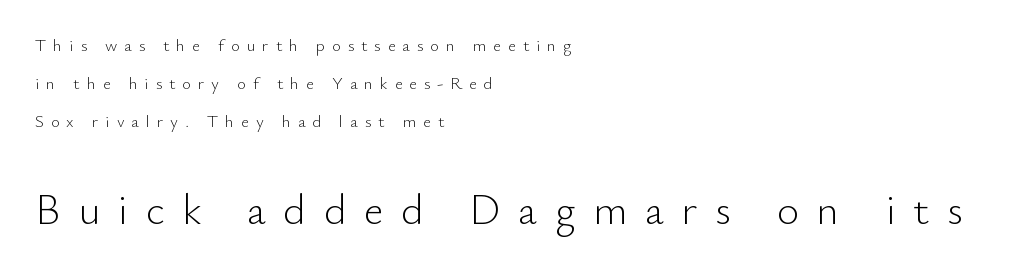
The image shows 43 px light sans-serif type, upright; set left-aligned, loose line spacing (2.25x), unusually wide letter spacing (+0.41 em), not underlined; the second (bottom) block is 2.53x larger; low stroke contrast and a small x-height.
